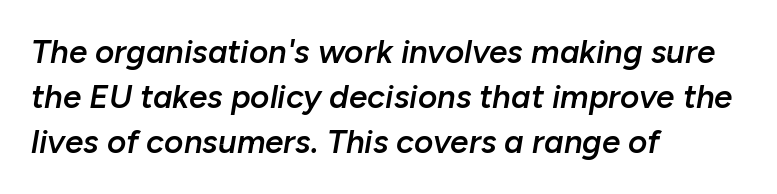
Q: Is the text bold? A: Semi-bold.
Q: Is the text italic (slanted)? A: Yes, it leans right by about 10 degrees.
Q: Is the text underlined? A: No.
Q: How is the paragraph aligned? A: Left-aligned.
Q: Is the spacing between letters normal or unusually wide? A: Normal.
Q: Is the spacing between lines tight, normal or loose? A: Normal.
Q: Width (condensed, normal, or wide)? A: Normal.
Q: Stroke contrast? A: Low.
Q: x-height? A: Medium.
Q: Monospaced? A: No.
